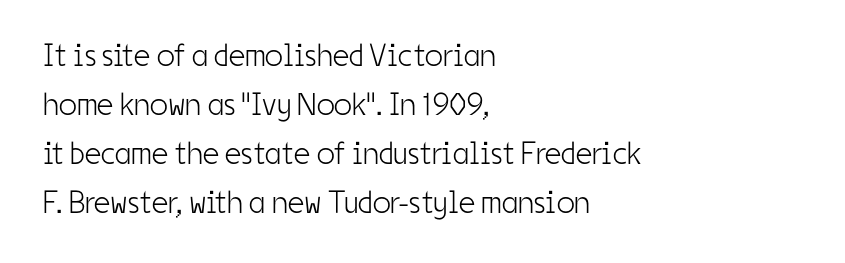
Compared with typical body copy, the letter spacing here is the same. The lettering stays uniformly vertical, giving the passage a roman look. Lines of text with bare space underneath. If you measured baseline to baseline, you'd find a middling distance.
